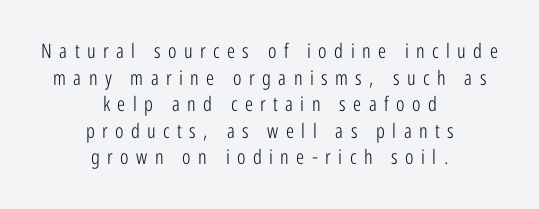
Just letters on the line, the space beneath them empty. Does the leading feel generous? No, just average. The horizontal fit of the characters is loose and conspicuously gappy. Leftover space on each line is divided equally before and after the words. This sample uses an upright cut, with every glyph sitting square on the baseline. Stroke thickness stays within the range of a standard reading face or lighter.
